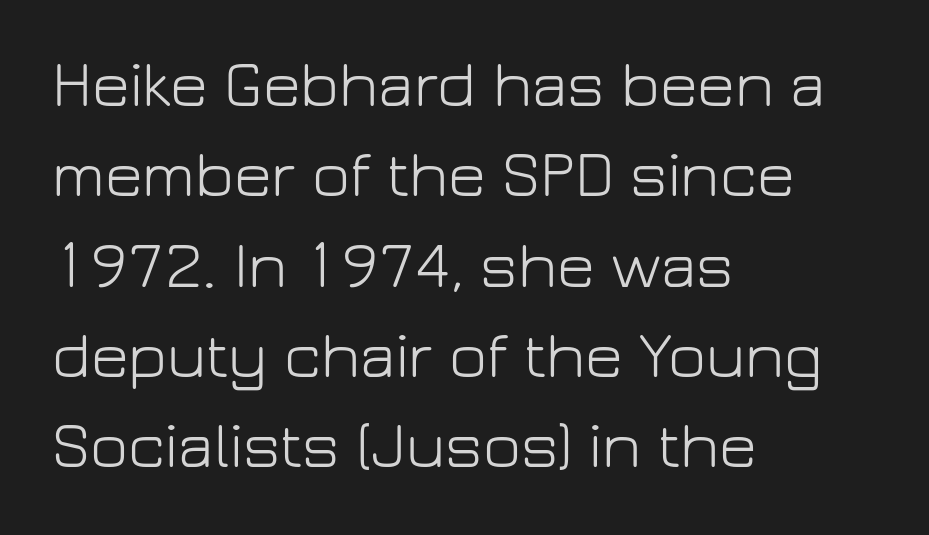
Q: Is the text bold? A: No.
Q: Is the text italic (slanted)? A: No, it is upright.
Q: Is the typeface a serif or a sans-serif typeface? A: Sans-serif.
Q: Is the text underlined? A: No.
Q: How is the paragraph aligned? A: Left-aligned.
Q: Is the spacing between letters normal or unusually wide? A: Normal.
Q: Is the spacing between lines tight, normal or loose? A: Normal.
Q: Width (condensed, normal, or wide)? A: Normal.
Q: Stroke contrast? A: Low.
Q: x-height? A: Medium.
Q: Monospaced? A: No.
